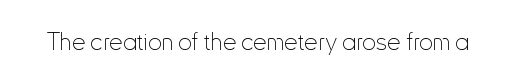
The image shows 24 px text type, upright; set normal letter spacing, not underlined.
